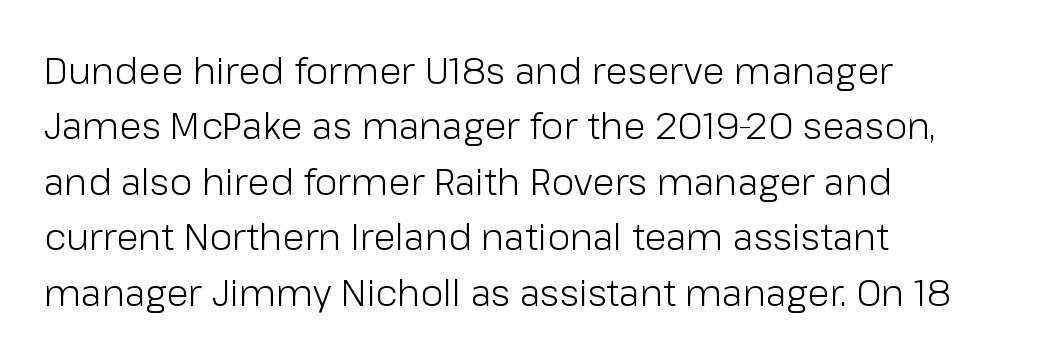
{"serif": "no", "italic": "no", "bold": "no", "weight": "light", "width": "normal", "stroke_contrast": "low", "x_height": "medium", "monospaced": "no", "underline": "no", "align": "left", "line_spacing": "normal", "line_spacing_ratio": 1.5, "letter_spacing": "normal", "letter_spacing_em": 0.0, "glyph_px": 37}
